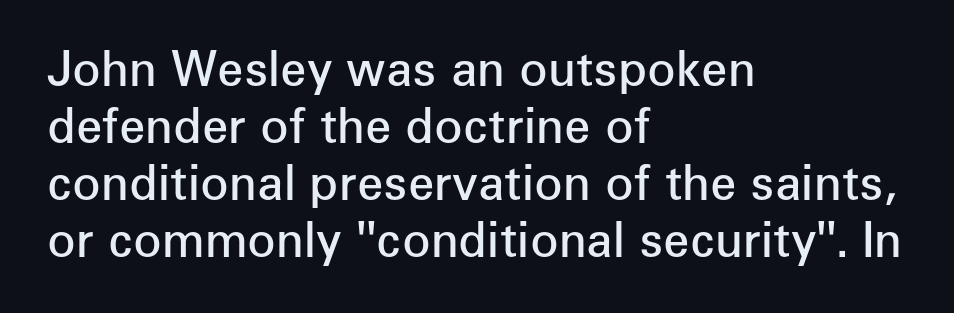
{"serif": "no", "italic": "no", "bold": "semi", "weight": "semibold", "width": "normal", "stroke_contrast": "low", "x_height": "medium", "monospaced": "no", "underline": "no", "align": "left", "line_spacing_ratio": 1.21, "letter_spacing": "normal", "letter_spacing_em": 0.0, "glyph_px": 47}
